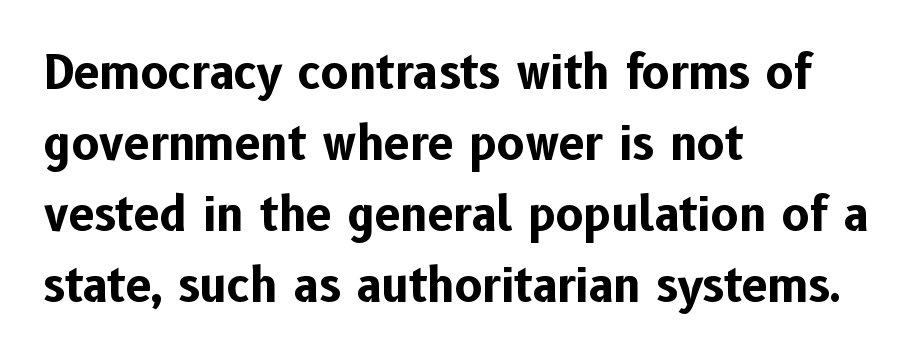
What weight is shown? A full bold with thick strokes. Here the glyphs are tracked normally, forming tight word shapes. The letters carry no serifs — their stems end cleanly without finishing strokes. The rag falls on the right side of this text block.
